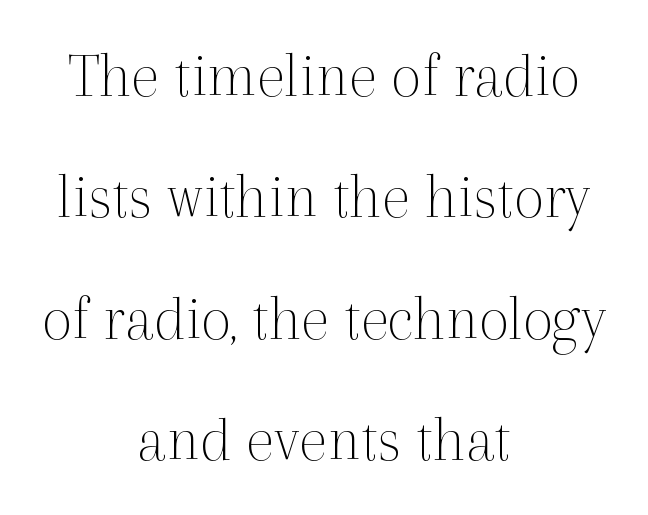
Q: Is the text bold? A: No.
Q: Is the text italic (slanted)? A: No, it is upright.
Q: Is the typeface a serif or a sans-serif typeface? A: Serif.
Q: Is the text underlined? A: No.
Q: How is the paragraph aligned? A: Centered.
Q: Is the spacing between letters normal or unusually wide? A: Normal.
Q: Width (condensed, normal, or wide)? A: Normal.
Q: x-height? A: Medium.
Q: Monospaced? A: No.
